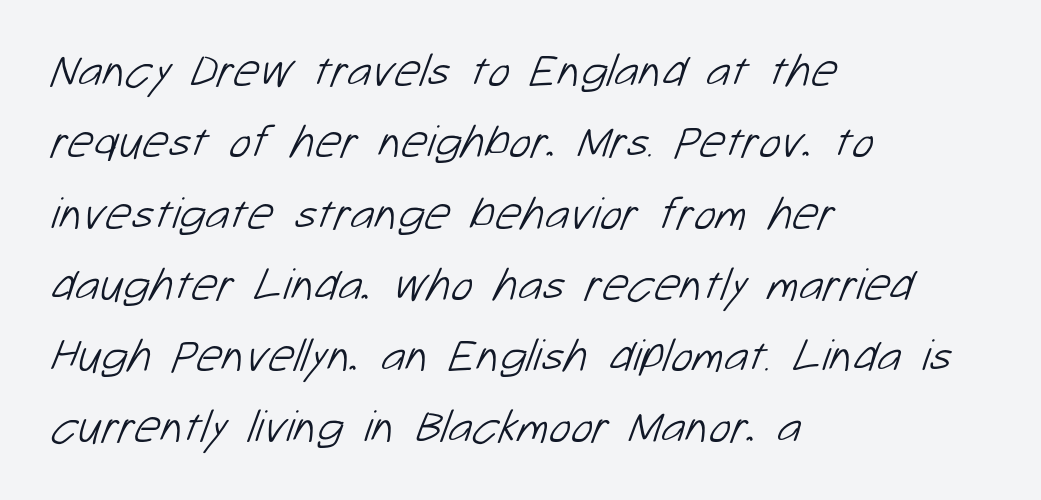
Q: Is the text bold? A: No.
Q: Is the typeface a serif or a sans-serif typeface? A: Sans-serif.
Q: Is the text underlined? A: No.
Q: How is the paragraph aligned? A: Left-aligned.
Q: Is the spacing between letters normal or unusually wide? A: Normal.
Q: Is the spacing between lines tight, normal or loose? A: Normal.
Q: Width (condensed, normal, or wide)? A: Normal.
Q: Stroke contrast? A: Low.
Q: x-height? A: Medium.
Q: Monospaced? A: No.
